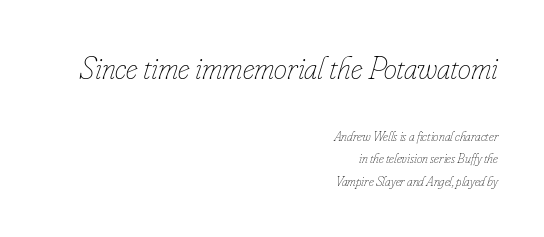
Q: Is the text bold? A: No.
Q: Is the text italic (slanted)? A: Yes, it leans right by about 16 degrees.
Q: Is the text underlined? A: No.
Q: How is the paragraph aligned? A: Right-aligned.
Q: Is the spacing between letters normal or unusually wide? A: Normal.
Q: Is the spacing between lines tight, normal or loose? A: Normal.
Q: Which block of text is set in a larger size, the first (top) or the second (bottom)? A: The first (top) one.
Q: Width (condensed, normal, or wide)? A: Condensed.
Q: Stroke contrast? A: Low.
Q: x-height? A: Small.
Q: Monospaced? A: No.
